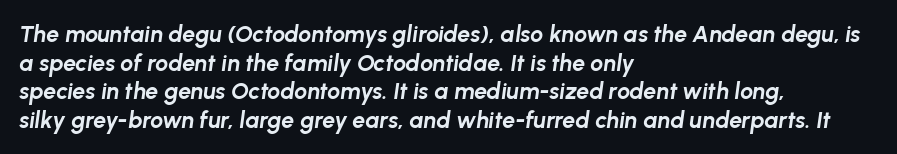
{"italic": "yes", "lean": "right", "slant_degrees": 8, "bold": "yes", "underline": "no", "align": "left", "line_spacing_ratio": 1.24, "letter_spacing": "normal", "letter_spacing_em": 0.0, "glyph_px": 23}
